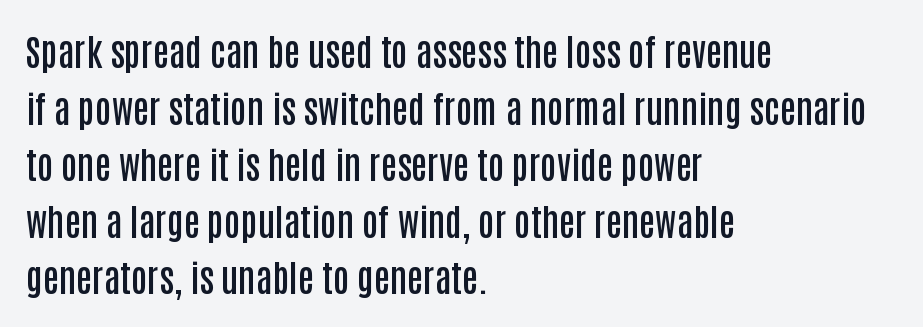
Q: Is the text bold? A: Semi-bold.
Q: Is the text italic (slanted)? A: No, it is upright.
Q: Is the typeface a serif or a sans-serif typeface? A: Sans-serif.
Q: Is the text underlined? A: No.
Q: How is the paragraph aligned? A: Left-aligned.
Q: Is the spacing between letters normal or unusually wide? A: Normal.
Q: Is the spacing between lines tight, normal or loose? A: Normal.
Q: Width (condensed, normal, or wide)? A: Condensed.
Q: Stroke contrast? A: Low.
Q: x-height? A: Large.
Q: Monospaced? A: No.
